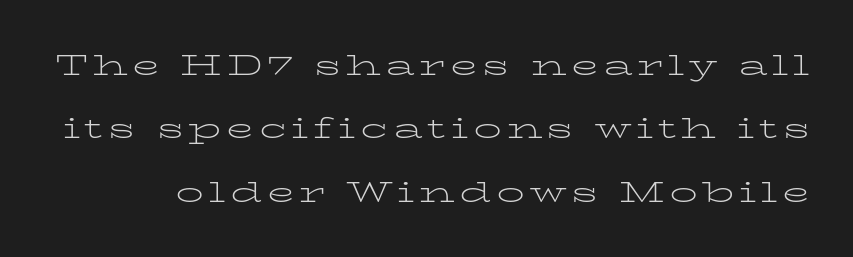
The image shows 28 px light, wide serif type, upright; set loose line spacing (2.26x), not underlined; low stroke contrast and a medium x-height.
